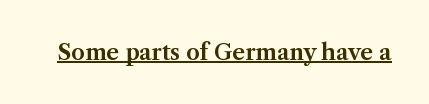
{"italic": "no", "underline": "yes", "letter_spacing": "normal", "letter_spacing_em": 0.0, "glyph_px": 22}
